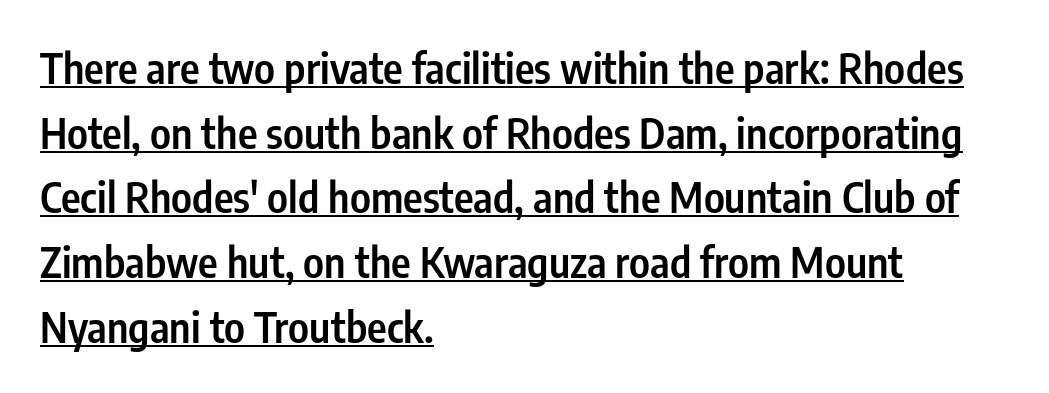
{"serif": "no", "italic": "no", "bold": "semi", "weight": "semibold", "width": "condensed", "stroke_contrast": "low", "x_height": "medium", "monospaced": "no", "underline": "yes", "align": "left", "line_spacing": "normal", "line_spacing_ratio": 1.54, "letter_spacing": "normal", "letter_spacing_em": 0.0, "glyph_px": 42}
